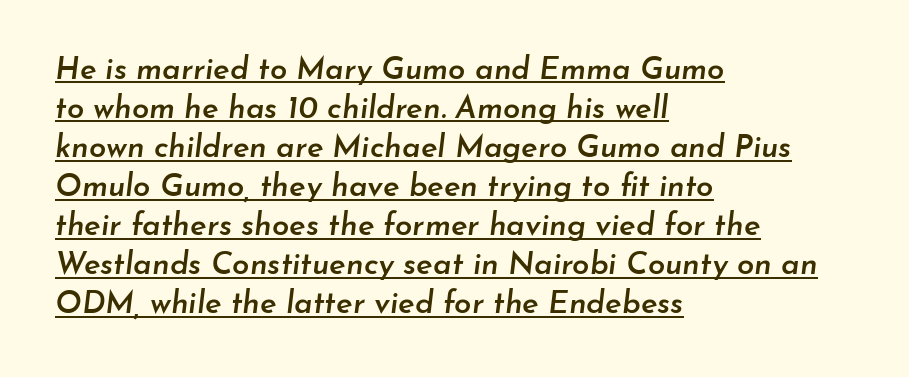
{"italic": "yes", "lean": "right", "slant_degrees": 7, "bold": "semi", "weight": "semibold", "width": "normal", "stroke_contrast": "low", "x_height": "small", "monospaced": "no", "underline": "yes", "align": "left", "line_spacing": "normal", "line_spacing_ratio": 1.26, "letter_spacing": "normal", "letter_spacing_em": 0.0, "glyph_px": 31}
